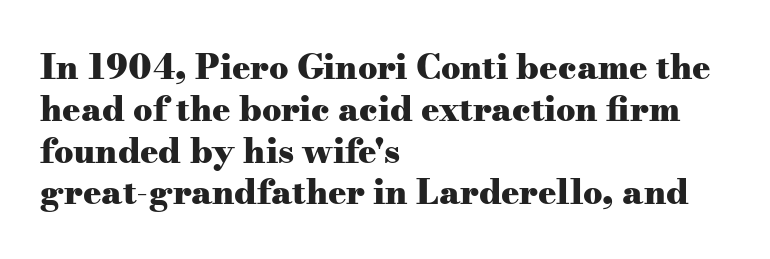
The image shows 34 px heavy, wide serif type, upright; set left-aligned, line spacing 1.23x, normal letter spacing, not underlined; medium stroke contrast and a small x-height.
